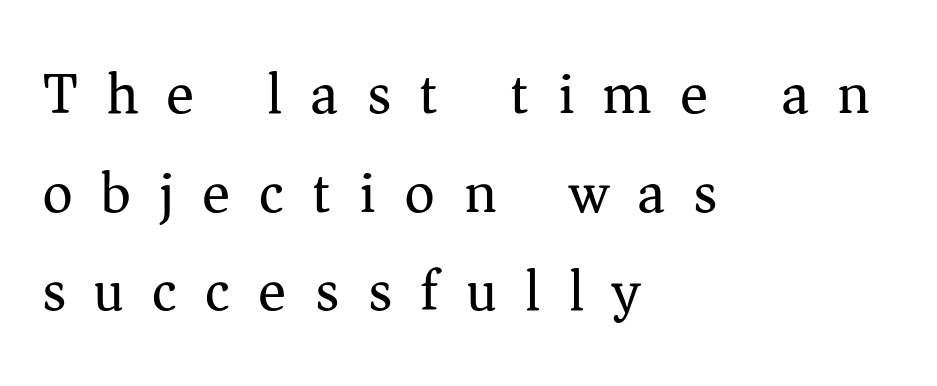
{"serif": "yes", "italic": "no", "bold": "no", "weight": "regular", "width": "normal", "stroke_contrast": "medium", "x_height": "medium", "monospaced": "no", "underline": "no", "align": "left", "line_spacing": "normal", "line_spacing_ratio": 1.67, "letter_spacing": "wide", "letter_spacing_em": 0.48, "glyph_px": 59}
